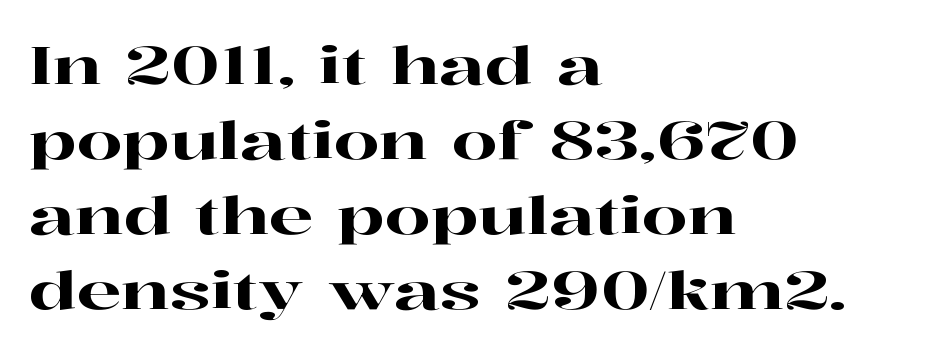
{"serif": "yes", "italic": "no", "width": "wide", "stroke_contrast": "high", "x_height": "medium", "monospaced": "no", "underline": "no", "align": "left", "line_spacing": "normal", "line_spacing_ratio": 1.44, "letter_spacing": "normal", "letter_spacing_em": 0.0, "glyph_px": 52}
